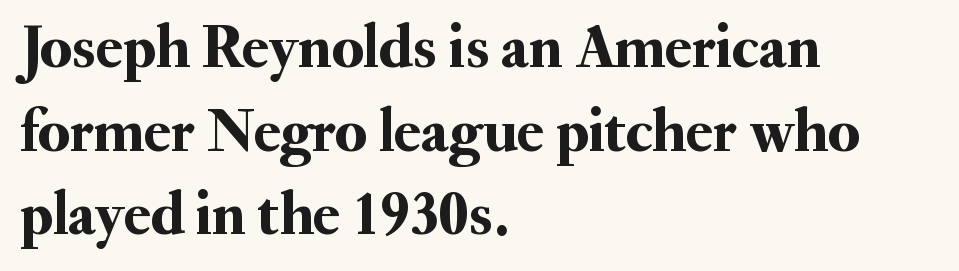
Layout note: lines flush left. The specimen reads as upright at a glance. Tracking here is standard; glyphs follow each other at the usual distance. Each row of text sits above clean, open space.
